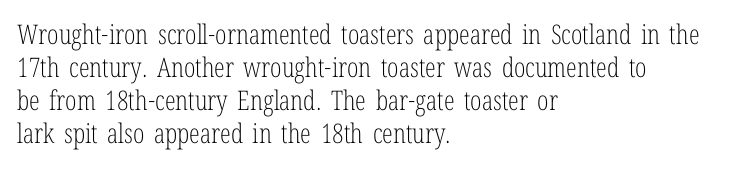
The image shows 27 px text type, upright; set left-aligned, line spacing 1.22x, normal letter spacing, not underlined.
